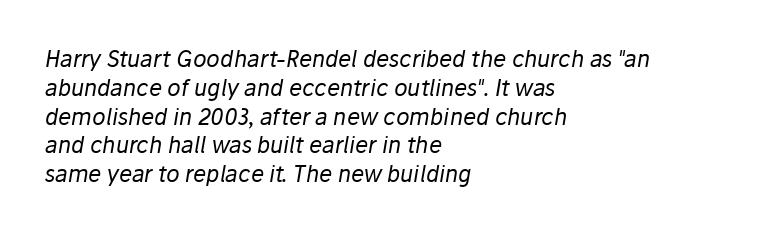
In terms of letterspacing, this is plain default setting. Emphasis-style slanted type is in use. The vertical gap from one line to the next is medium. The strokes are not fattened; the text isn't bold. The rendering anchors every line to the left-hand side.
